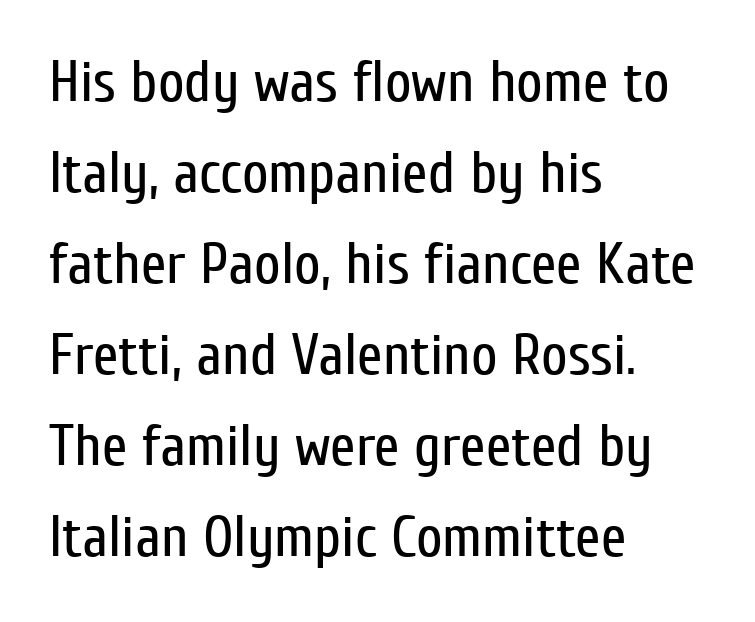
Short note: letters normally spaced. Summary of vertical rhythm: regular, with standard interline spacing. The strokes carry an ordinary text weight at most. Varying glyph widths throughout — classic text-font behaviour. Vertical strokes here are truly vertical. Check the space under the baseline: it is left empty.
